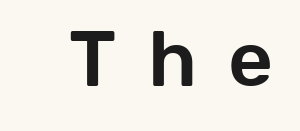
Classification — sans serif. In terms of letterspacing, this is a distinctly airy, spread setting. Do the characters align in a grid? No, the font is proportional. Posture: upright roman. The passage shown is not underscored anywhere.
